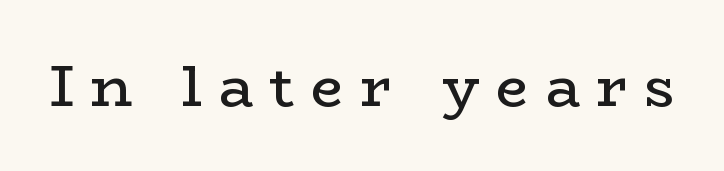
The typeface has the unassuming heft of standard copy or less. The passage shown has open, widely tracked lettering throughout. Do the characters align in a grid? No, the font is proportional. In terms of letterform style, serifs are clearly present.
